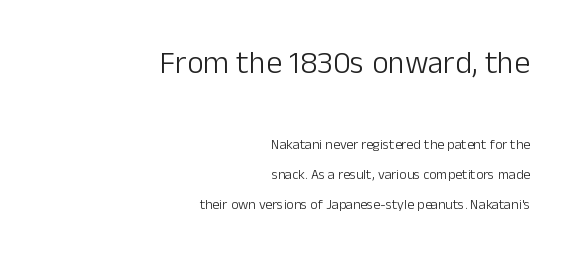
The passage shown has conventional tracking throughout. The weight would be labelled regular, book, light, or lighter still. Line endings align vertically; line beginnings do not. Bare-footed words on every line.
